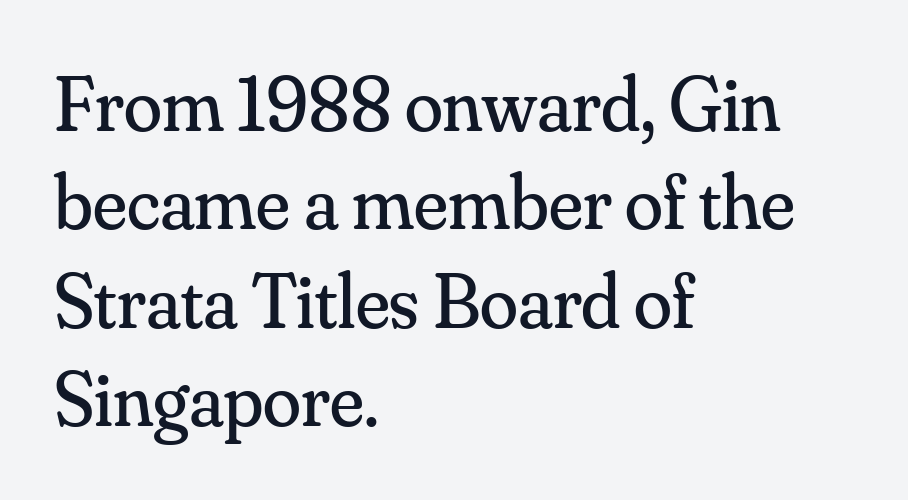
Q: Is the text bold? A: No.
Q: Is the text italic (slanted)? A: No, it is upright.
Q: Is the typeface a serif or a sans-serif typeface? A: Serif.
Q: Is the text underlined? A: No.
Q: How is the paragraph aligned? A: Left-aligned.
Q: Is the spacing between letters normal or unusually wide? A: Normal.
Q: Is the spacing between lines tight, normal or loose? A: Normal.
Q: Width (condensed, normal, or wide)? A: Normal.
Q: Stroke contrast? A: Medium.
Q: x-height? A: Small.
Q: Monospaced? A: No.
